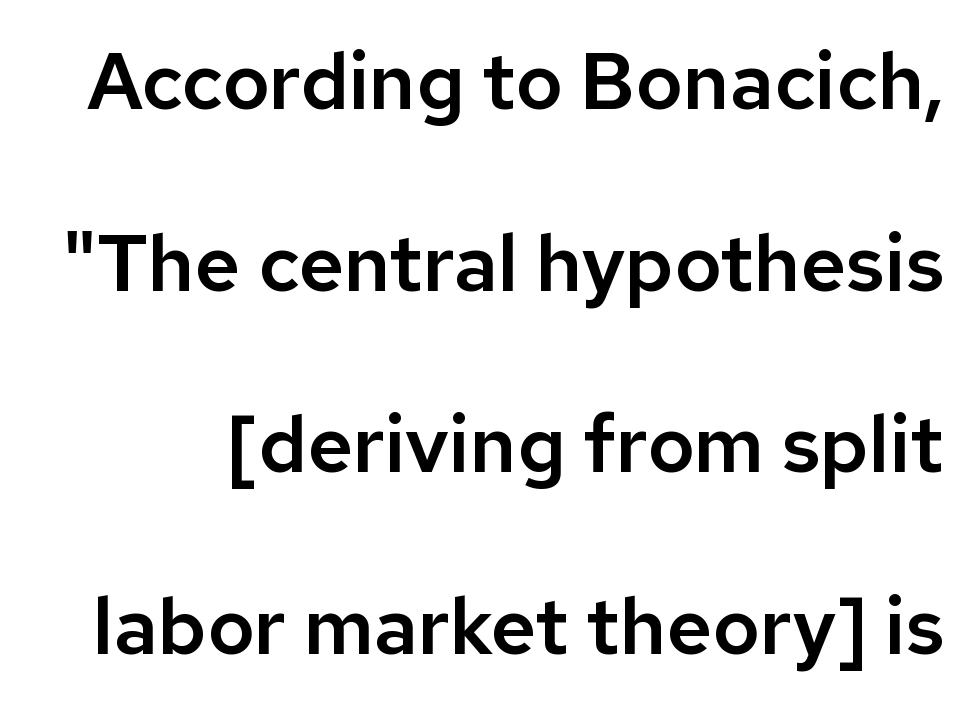
{"serif": "no", "italic": "no", "width": "normal", "stroke_contrast": "low", "x_height": "medium", "monospaced": "no", "underline": "no", "line_spacing": "loose", "line_spacing_ratio": 2.3, "letter_spacing": "normal", "letter_spacing_em": 0.0, "glyph_px": 79}
